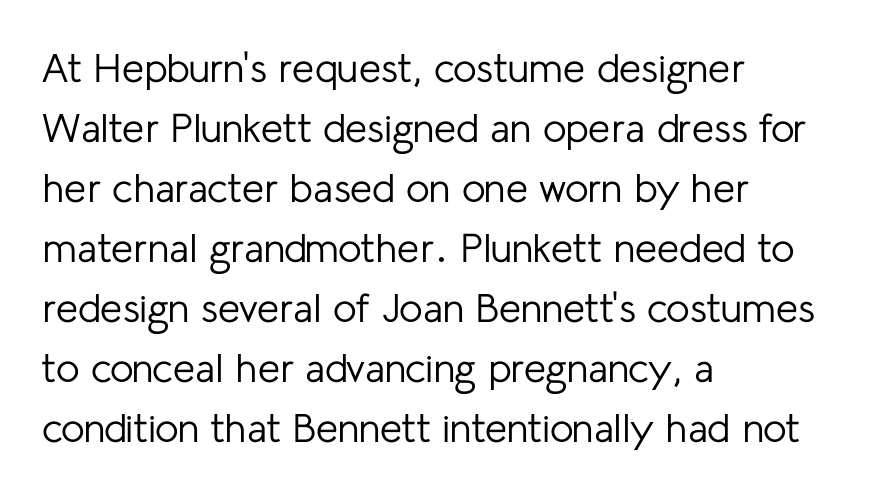
Q: Is the text bold? A: No.
Q: Is the text italic (slanted)? A: No, it is upright.
Q: Is the typeface a serif or a sans-serif typeface? A: Sans-serif.
Q: Is the text underlined? A: No.
Q: How is the paragraph aligned? A: Left-aligned.
Q: Is the spacing between letters normal or unusually wide? A: Normal.
Q: Is the spacing between lines tight, normal or loose? A: Normal.
Q: Width (condensed, normal, or wide)? A: Normal.
Q: Stroke contrast? A: Low.
Q: x-height? A: Medium.
Q: Monospaced? A: No.
